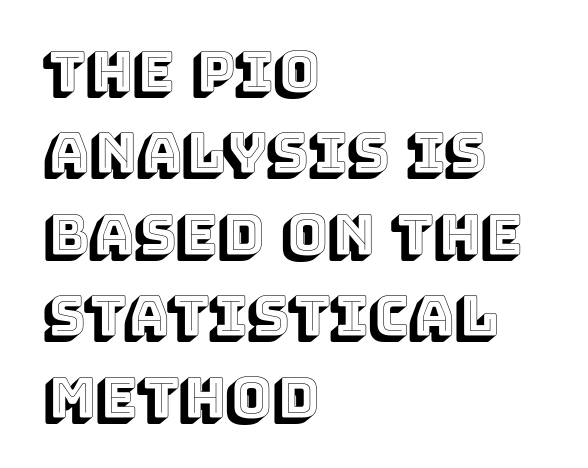
{"italic": "no", "width": "normal", "x_height": "large", "monospaced": "no", "underline": "no", "align": "left", "line_spacing": "normal", "line_spacing_ratio": 1.48, "letter_spacing": "normal", "letter_spacing_em": 0.0, "glyph_px": 55}
